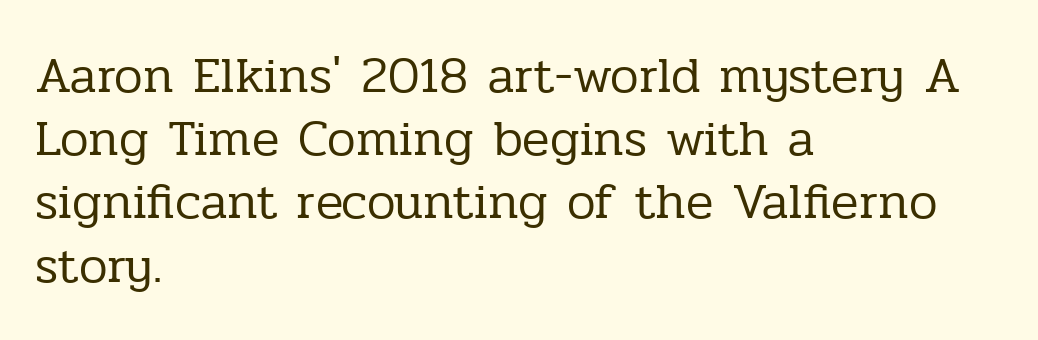
Q: Is the text bold? A: No.
Q: Is the text italic (slanted)? A: No, it is upright.
Q: Is the typeface a serif or a sans-serif typeface? A: Serif.
Q: Is the text underlined? A: No.
Q: How is the paragraph aligned? A: Left-aligned.
Q: Is the spacing between letters normal or unusually wide? A: Normal.
Q: Width (condensed, normal, or wide)? A: Normal.
Q: Stroke contrast? A: Low.
Q: x-height? A: Medium.
Q: Monospaced? A: No.
